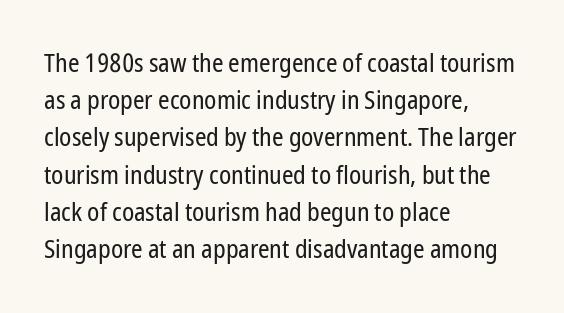
The image shows 26 px text type, upright; set left-aligned, normal line spacing (1.43x), normal letter spacing, not underlined.
